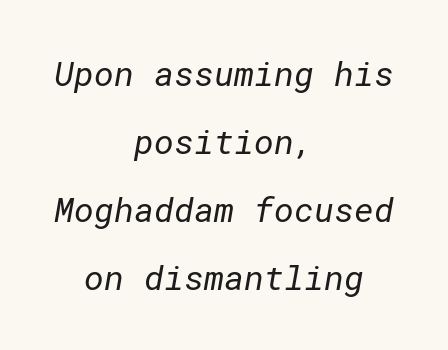
{"serif": "no", "bold": "no", "weight": "regular", "width": "normal", "stroke_contrast": "low", "x_height": "medium", "underline": "no", "align": "center", "line_spacing": "loose", "line_spacing_ratio": 2.0, "letter_spacing": "normal", "letter_spacing_em": 0.0, "glyph_px": 34}
